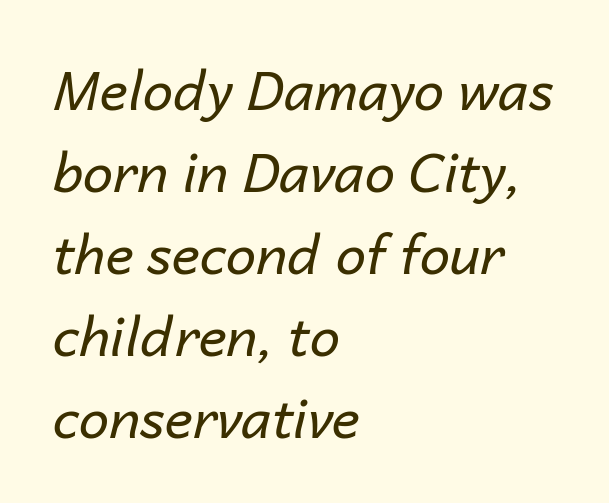
Weight: not bold — regular or lighter. A typesetter would call this zero additional tracking. Yep, that's italic — everything's leaning. Descenders are the only things crossing below the line. Character widths vary here, with narrow letters taking less room than wide ones. The space between consecutive lines is moderate.
